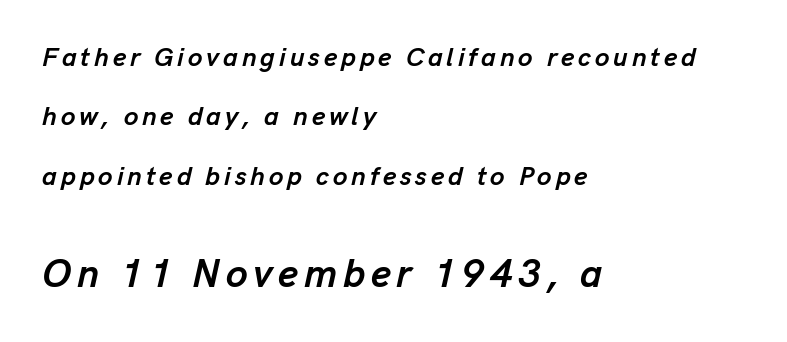
Q: Is the text bold? A: Yes.
Q: Is the text italic (slanted)? A: Yes, it leans right by about 13 degrees.
Q: Is the text underlined? A: No.
Q: How is the paragraph aligned? A: Left-aligned.
Q: Is the spacing between lines tight, normal or loose? A: Loose.
Q: Which block of text is set in a larger size, the first (top) or the second (bottom)? A: The second (bottom) one.
Q: Width (condensed, normal, or wide)? A: Normal.
Q: Stroke contrast? A: Low.
Q: x-height? A: Medium.
Q: Monospaced? A: No.
